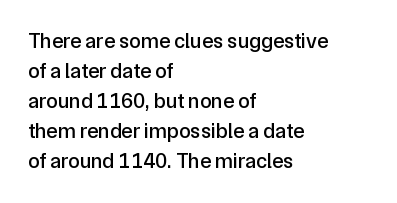
{"italic": "no", "underline": "no", "align": "left", "line_spacing": "normal", "line_spacing_ratio": 1.43, "letter_spacing": "normal", "letter_spacing_em": 0.0, "glyph_px": 21}
